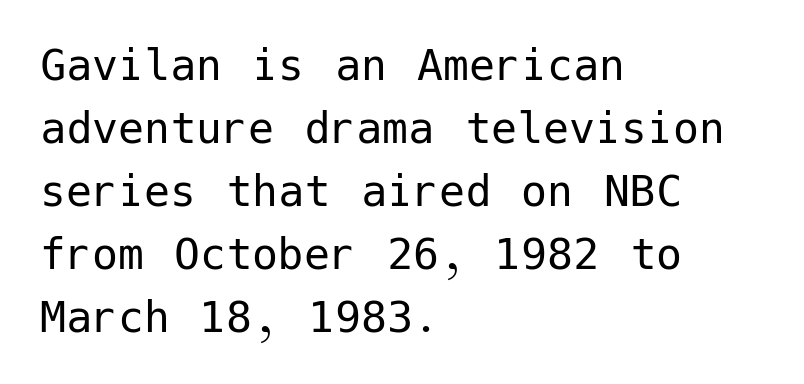
{"serif": "no", "italic": "no", "bold": "no", "weight": "regular", "width": "normal", "stroke_contrast": "low", "x_height": "medium", "underline": "no", "align": "left", "line_spacing_ratio": 1.21, "letter_spacing": "normal", "letter_spacing_em": 0.0, "glyph_px": 52}
